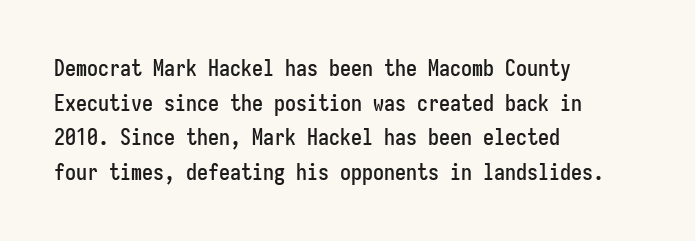
The image shows 22 px text type, upright; set left-aligned, normal line spacing (1.57x), normal letter spacing, not underlined.
